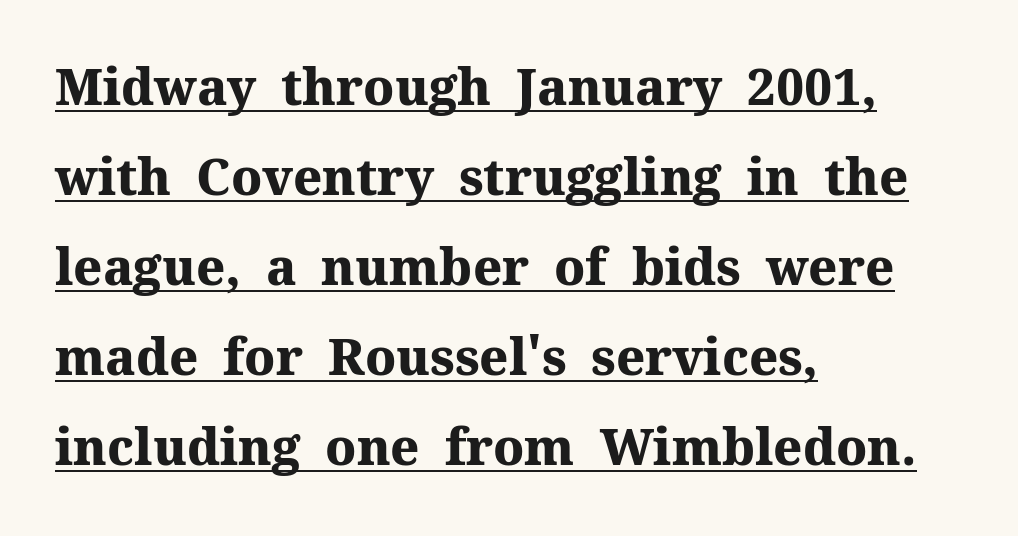
Q: Is the text bold? A: Yes.
Q: Is the text italic (slanted)? A: No, it is upright.
Q: Is the typeface a serif or a sans-serif typeface? A: Serif.
Q: Is the text underlined? A: Yes.
Q: How is the paragraph aligned? A: Left-aligned.
Q: Is the spacing between letters normal or unusually wide? A: Normal.
Q: Width (condensed, normal, or wide)? A: Normal.
Q: Stroke contrast? A: Medium.
Q: x-height? A: Medium.
Q: Monospaced? A: No.
